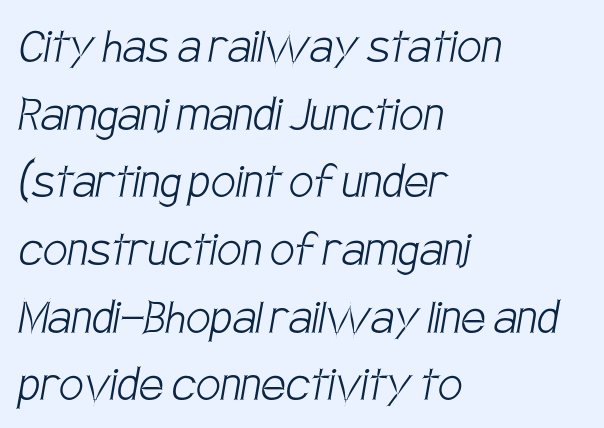
{"serif": "no", "bold": "no", "weight": "light", "width": "condensed", "stroke_contrast": "low", "x_height": "large", "monospaced": "no", "underline": "no", "align": "left", "line_spacing_ratio": 1.23, "letter_spacing": "normal", "letter_spacing_em": 0.0, "glyph_px": 55}
